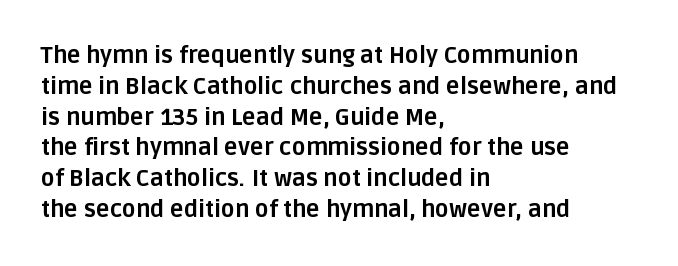
It's the straight-up-and-down kind of type. Descender tails drop into unmarked territory. Weight check: bold — yes, fully. Line beginnings align vertically; line endings do not.
